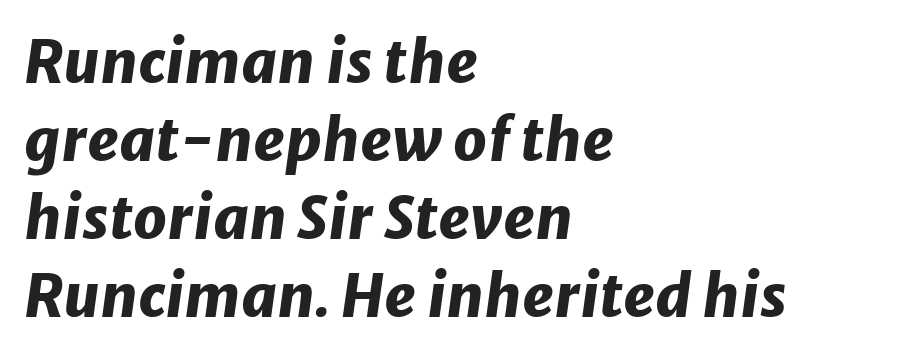
Q: Is the text bold? A: Yes.
Q: Is the text italic (slanted)? A: Yes, it leans right by about 8 degrees.
Q: Is the text underlined? A: No.
Q: How is the paragraph aligned? A: Left-aligned.
Q: Is the spacing between letters normal or unusually wide? A: Normal.
Q: Is the spacing between lines tight, normal or loose? A: Normal.
Q: Width (condensed, normal, or wide)? A: Normal.
Q: Stroke contrast? A: Low.
Q: x-height? A: Medium.
Q: Monospaced? A: No.
